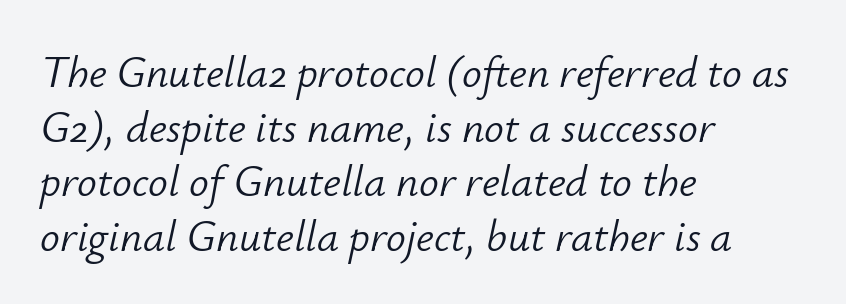
Here the designer chose a conventional face with non-uniform glyph widths. The letters sit at their default tracking, neither squeezed nor spread. Descenders hang freely into open space. Horizontally, the lines are justified to the leading edge only.
